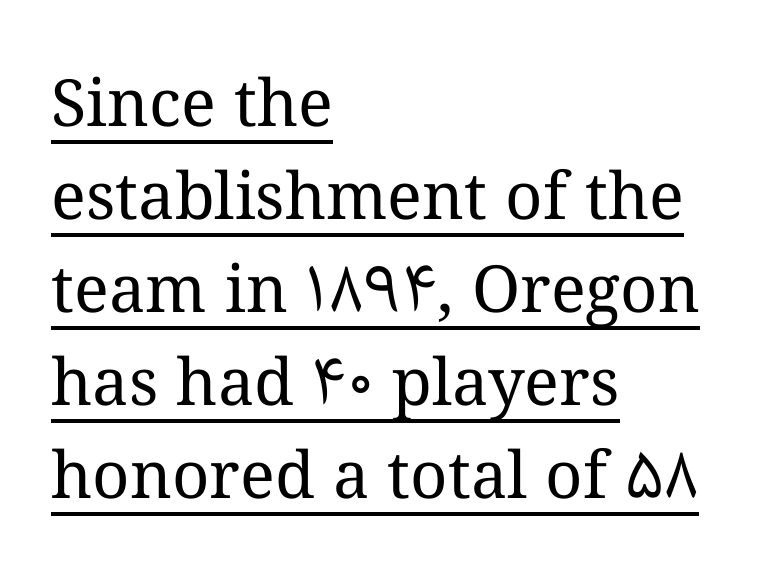
The text block is weighted toward the left margin, trailing off unevenly rightward. Nobody touched the tracking dial on this one. Ink coverage per letter is moderate at most. The specimen includes a rule beneath the text block's lines.
